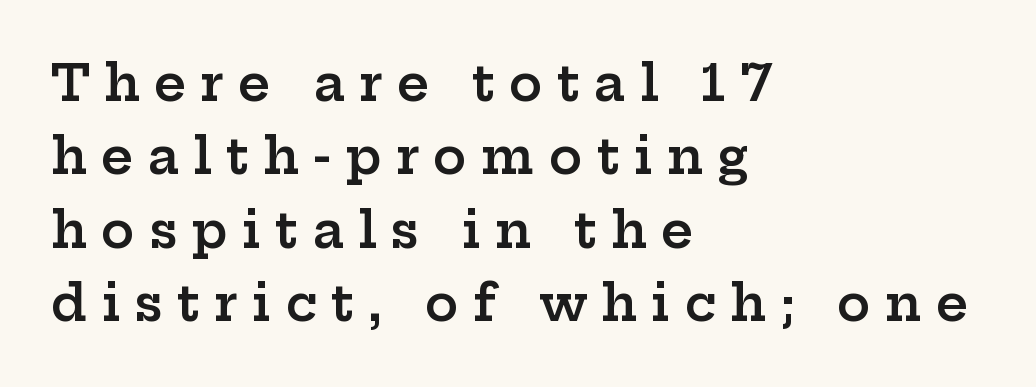
Q: Is the text bold? A: Semi-bold.
Q: Is the text italic (slanted)? A: No, it is upright.
Q: Is the typeface a serif or a sans-serif typeface? A: Serif.
Q: Is the text underlined? A: No.
Q: How is the paragraph aligned? A: Left-aligned.
Q: Is the spacing between letters normal or unusually wide? A: Unusually wide.
Q: Is the spacing between lines tight, normal or loose? A: Normal.
Q: Width (condensed, normal, or wide)? A: Wide.
Q: Stroke contrast? A: Low.
Q: x-height? A: Medium.
Q: Monospaced? A: No.
